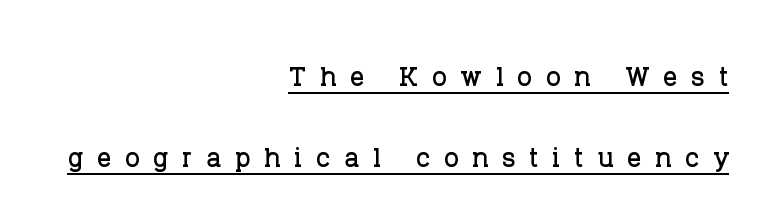
The image shows 35 px serif type, upright; set right-aligned, loose line spacing (2.32x), unusually wide letter spacing (+0.39 em), underlined; low stroke contrast and a large x-height.
